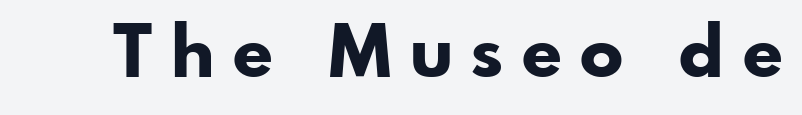
{"serif": "no", "italic": "no", "bold": "yes", "weight": "bold", "width": "normal", "stroke_contrast": "low", "x_height": "small", "monospaced": "no", "underline": "no", "letter_spacing": "wide", "letter_spacing_em": 0.26, "glyph_px": 72}
